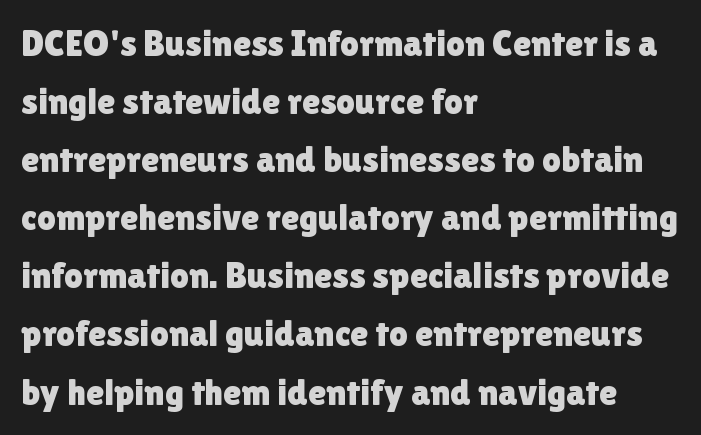
Q: Is the text italic (slanted)? A: No, it is upright.
Q: Is the typeface a serif or a sans-serif typeface? A: Sans-serif.
Q: Is the text underlined? A: No.
Q: How is the paragraph aligned? A: Left-aligned.
Q: Is the spacing between letters normal or unusually wide? A: Normal.
Q: Is the spacing between lines tight, normal or loose? A: Normal.
Q: Width (condensed, normal, or wide)? A: Normal.
Q: Stroke contrast? A: Low.
Q: x-height? A: Medium.
Q: Monospaced? A: No.
